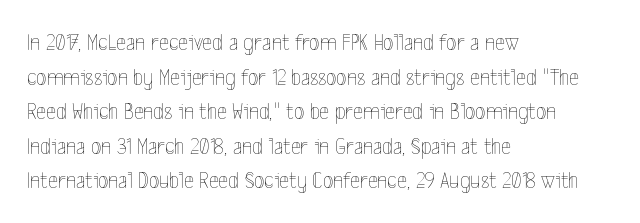
Q: Is the text bold? A: No.
Q: Is the text italic (slanted)? A: No, it is upright.
Q: Is the text underlined? A: No.
Q: How is the paragraph aligned? A: Left-aligned.
Q: Is the spacing between letters normal or unusually wide? A: Normal.
Q: Is the spacing between lines tight, normal or loose? A: Normal.
